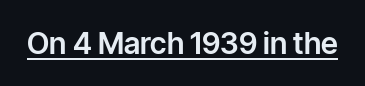
The image shows 30 px sans-serif type, upright; set normal letter spacing, underlined; low stroke contrast and a medium x-height.
